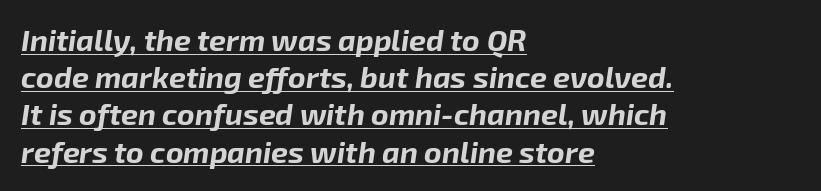
Q: Is the text bold? A: Yes.
Q: Is the text italic (slanted)? A: Yes, it leans right by about 8 degrees.
Q: Is the text underlined? A: Yes.
Q: How is the paragraph aligned? A: Left-aligned.
Q: Is the spacing between letters normal or unusually wide? A: Normal.
Q: Width (condensed, normal, or wide)? A: Normal.
Q: Stroke contrast? A: Low.
Q: x-height? A: Medium.
Q: Monospaced? A: No.
